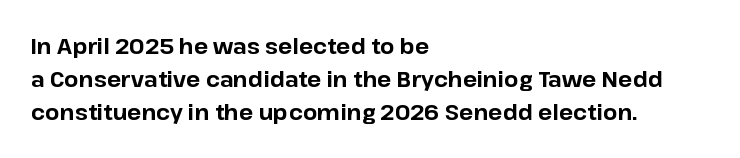
The image shows 21 px bold type, upright; set left-aligned, normal line spacing (1.58x), normal letter spacing, not underlined.
